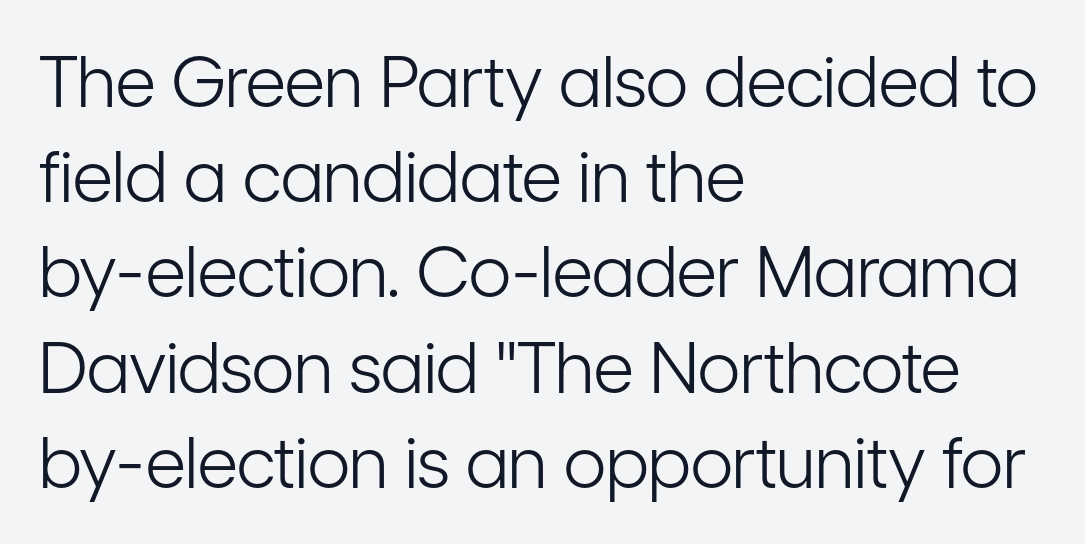
Q: Is the text bold? A: No.
Q: Is the text italic (slanted)? A: No, it is upright.
Q: Is the typeface a serif or a sans-serif typeface? A: Sans-serif.
Q: Is the text underlined? A: No.
Q: How is the paragraph aligned? A: Left-aligned.
Q: Is the spacing between letters normal or unusually wide? A: Normal.
Q: Is the spacing between lines tight, normal or loose? A: Normal.
Q: Width (condensed, normal, or wide)? A: Condensed.
Q: Stroke contrast? A: Low.
Q: x-height? A: Medium.
Q: Monospaced? A: No.
